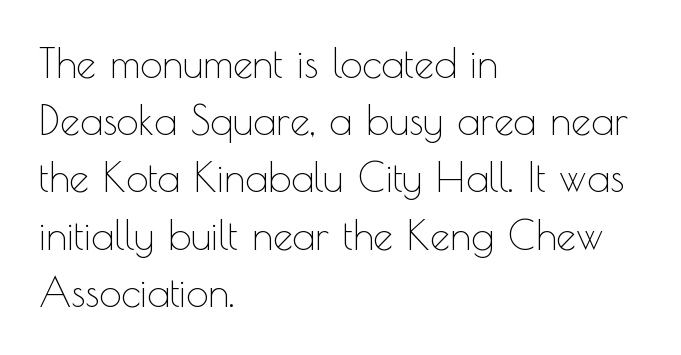
Stroke terminals: plain, sans-serif. Nobody touched the tracking dial on this one. One-word summary of the alignment: left. Upright lettering throughout.
